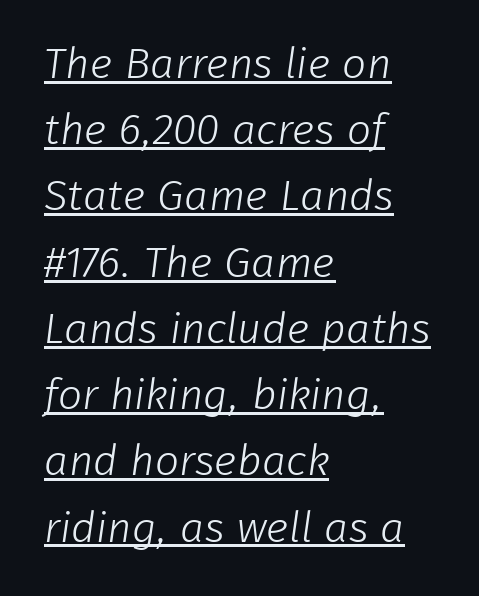
A student would call this left alignment; a typographer would say flush left, rag right. The strokes are not fattened; the text isn't bold. What decoration does the sample have? An underline. Honestly, the row spacing looks completely unremarkable. Letterform terminals end flat and unadorned throughout the passage.
